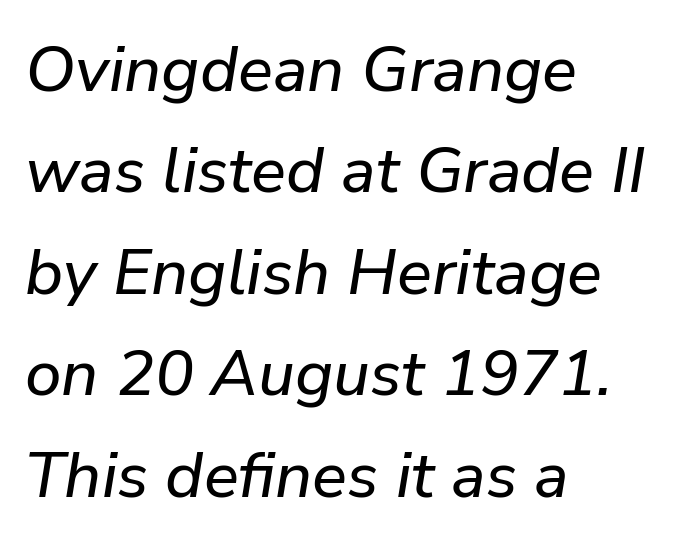
Q: Is the text italic (slanted)? A: Yes, it leans right by about 9 degrees.
Q: Is the text underlined? A: No.
Q: How is the paragraph aligned? A: Left-aligned.
Q: Is the spacing between letters normal or unusually wide? A: Normal.
Q: Is the spacing between lines tight, normal or loose? A: Normal.
Q: Width (condensed, normal, or wide)? A: Normal.
Q: Stroke contrast? A: Low.
Q: x-height? A: Medium.
Q: Monospaced? A: No.
